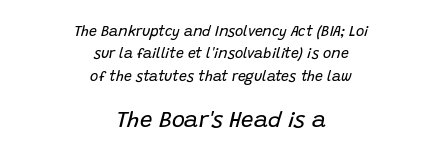
Q: Is the text bold? A: No.
Q: Is the text italic (slanted)? A: Yes, it leans right by about 15 degrees.
Q: Is the text underlined? A: No.
Q: How is the paragraph aligned? A: Centered.
Q: Is the spacing between letters normal or unusually wide? A: Normal.
Q: Is the spacing between lines tight, normal or loose? A: Normal.
Q: Which block of text is set in a larger size, the first (top) or the second (bottom)? A: The second (bottom) one.
